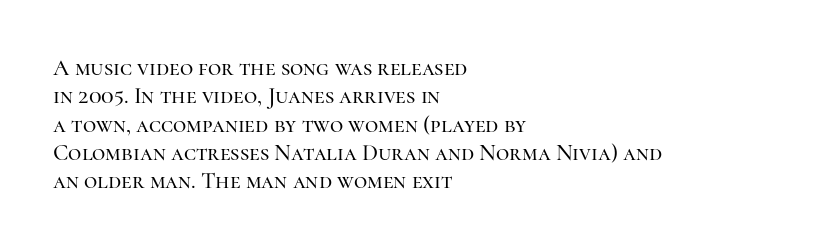
{"italic": "no", "underline": "no", "align": "left", "line_spacing_ratio": 1.23, "letter_spacing": "normal", "letter_spacing_em": 0.0, "glyph_px": 23}
